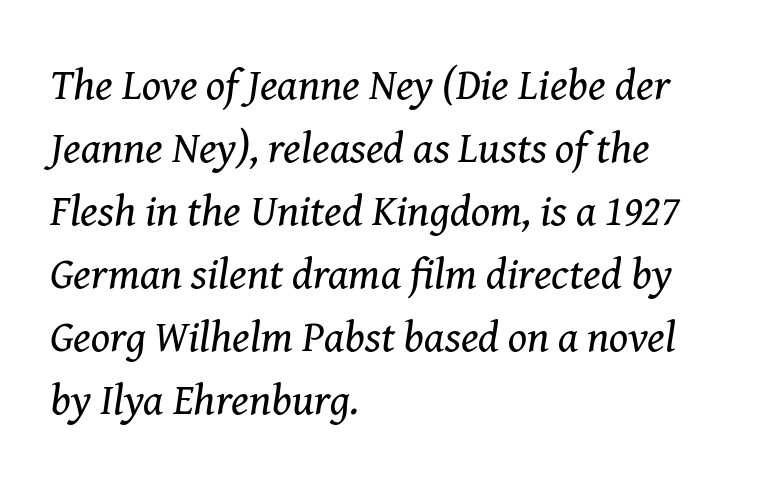
The designer left line spacing at the default. Each row of text sits above clean, open space. How are the letters spaced? Ordinarily, with no added tracking. The passage shown is typed in a proportional face where columns would drift. Where is the straight margin? On the left. Rendered with sloped, italic letterforms.
